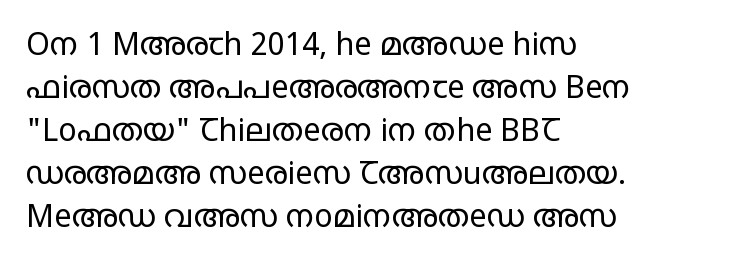
The image shows 31 px regular-weight, wide sans-serif type, upright; set left-aligned, normal line spacing (1.39x), normal letter spacing, not underlined; low stroke contrast and a large x-height.
